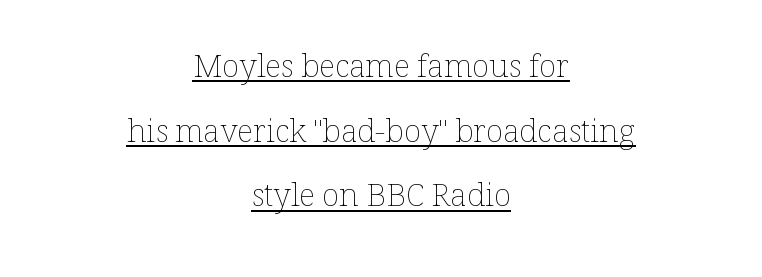
Q: Is the text bold? A: No.
Q: Is the text italic (slanted)? A: No, it is upright.
Q: Is the text underlined? A: Yes.
Q: How is the paragraph aligned? A: Centered.
Q: Is the spacing between letters normal or unusually wide? A: Normal.
Q: Is the spacing between lines tight, normal or loose? A: Loose.
Q: Width (condensed, normal, or wide)? A: Normal.
Q: Stroke contrast? A: Low.
Q: x-height? A: Medium.
Q: Monospaced? A: No.
